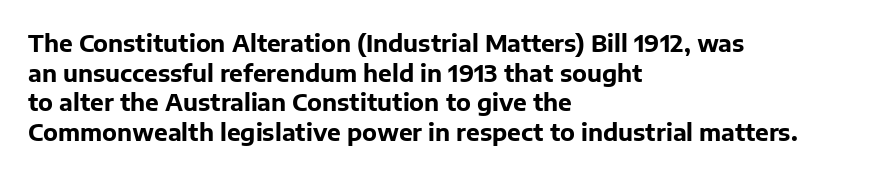
Q: Is the text bold? A: Yes.
Q: Is the text italic (slanted)? A: No, it is upright.
Q: Is the text underlined? A: No.
Q: How is the paragraph aligned? A: Left-aligned.
Q: Is the spacing between letters normal or unusually wide? A: Normal.
Q: Is the spacing between lines tight, normal or loose? A: Normal.
